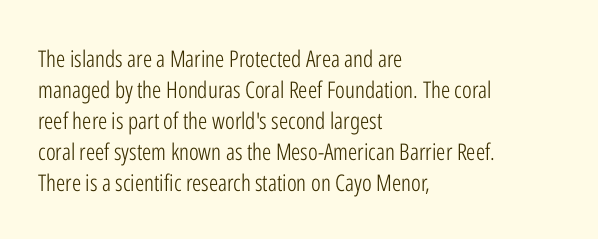
The image shows 23 px text type, upright; set left-aligned, normal line spacing (1.35x), normal letter spacing, not underlined.
